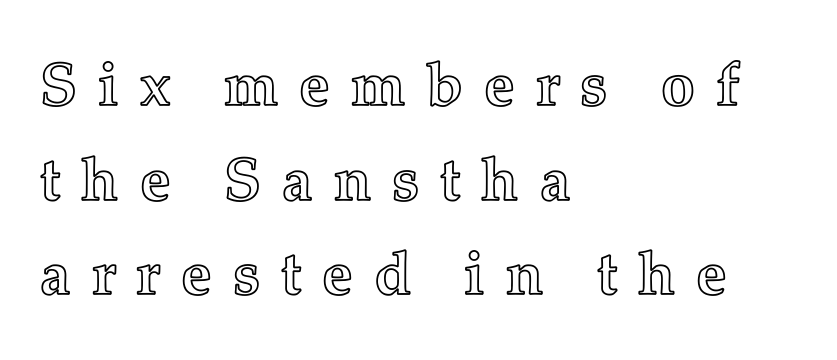
One-word summary of the alignment: left. The gap between lines stays unmarked. A typesetter would call this proportional, since set widths differ per character. Quick note: interline space is typical. Characters remain perfectly vertical along every line.
